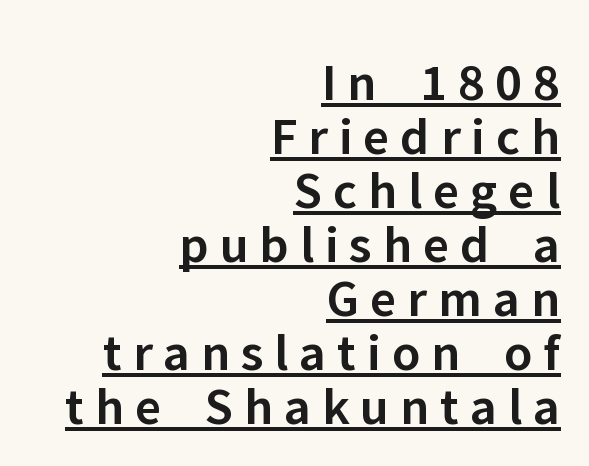
No feet cap the strokes, marking this as sans-serif type. A fair bit of extra ink — the face is semibold, not bold. The letters stand upright; this is a roman face. Horizontal bands of white between lines are thin slivers.
